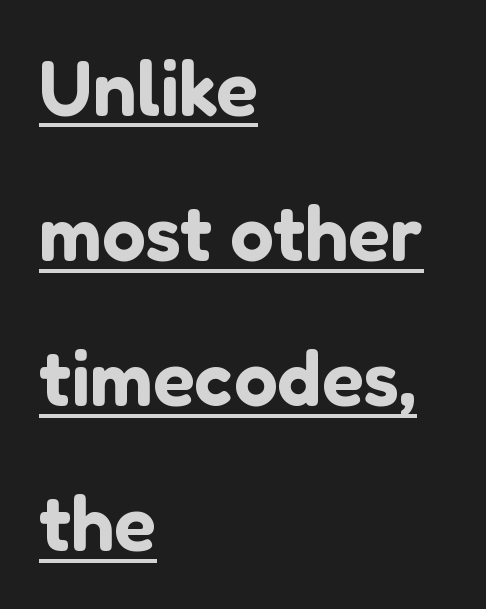
Proportional: the letters do not fall into vertical columns. Line starts are locked; line ends wander. You can tell it's not italic because the verticals are truly vertical. A typographer would call this underscored text.
